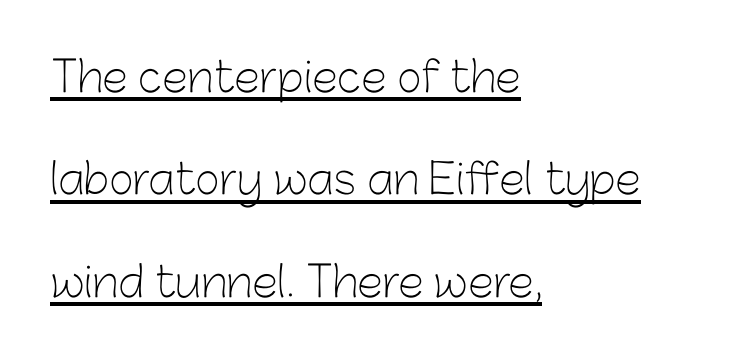
The image shows 42 px light sans-serif type, upright; set left-aligned, loose line spacing (2.44x), normal letter spacing, underlined; low stroke contrast and a medium x-height.
